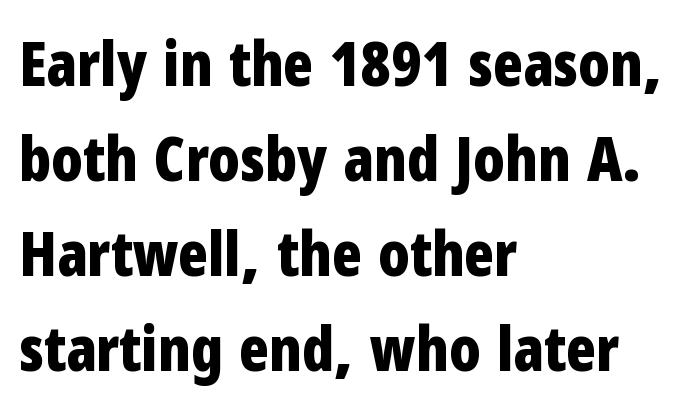
Q: Is the text bold? A: Yes.
Q: Is the text italic (slanted)? A: No, it is upright.
Q: Is the typeface a serif or a sans-serif typeface? A: Sans-serif.
Q: Is the text underlined? A: No.
Q: How is the paragraph aligned? A: Left-aligned.
Q: Is the spacing between letters normal or unusually wide? A: Normal.
Q: Is the spacing between lines tight, normal or loose? A: Normal.
Q: Width (condensed, normal, or wide)? A: Condensed.
Q: Stroke contrast? A: Low.
Q: x-height? A: Medium.
Q: Monospaced? A: No.
